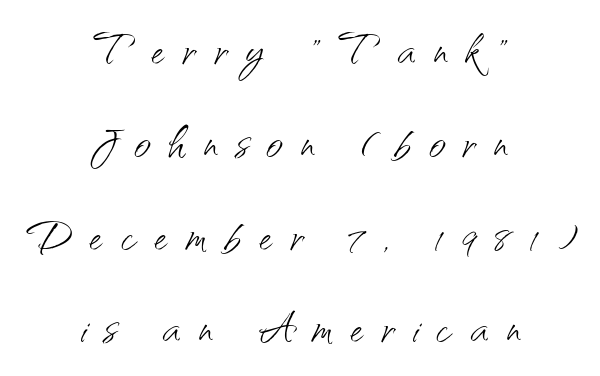
{"serif": "no", "bold": "no", "weight": "light", "width": "normal", "stroke_contrast": "medium", "x_height": "small", "monospaced": "no", "underline": "no", "align": "center", "line_spacing": "normal", "line_spacing_ratio": 1.6, "letter_spacing": "wide", "letter_spacing_em": 0.31, "glyph_px": 58}
